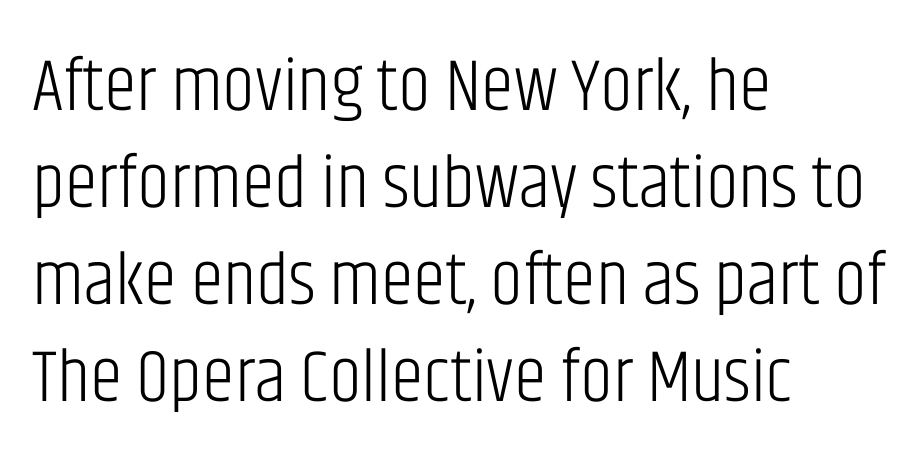
{"serif": "no", "italic": "no", "bold": "no", "weight": "light", "width": "condensed", "stroke_contrast": "low", "x_height": "large", "monospaced": "no", "underline": "no", "align": "left", "line_spacing": "normal", "line_spacing_ratio": 1.31, "letter_spacing": "normal", "letter_spacing_em": 0.0, "glyph_px": 74}
